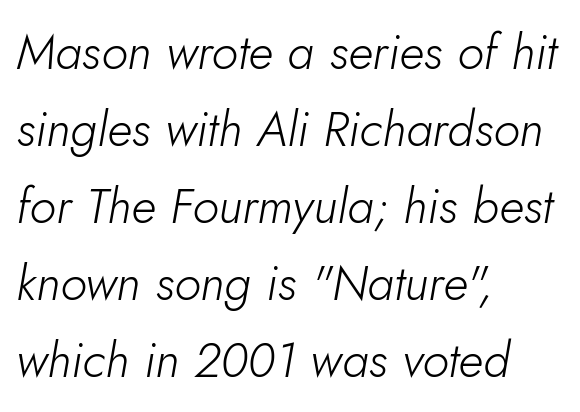
Tracking here is standard; glyphs follow each other at the usual distance. Character widths vary here, with narrow letters taking less room than wide ones. Caption: multi-line text, flush left, ragged right. Letters rest on an invisible, unmarked baseline. The lettering tilts uniformly, giving the passage an italic look. Notice how descenders clear the ascenders below comfortably — that's standard leading.
